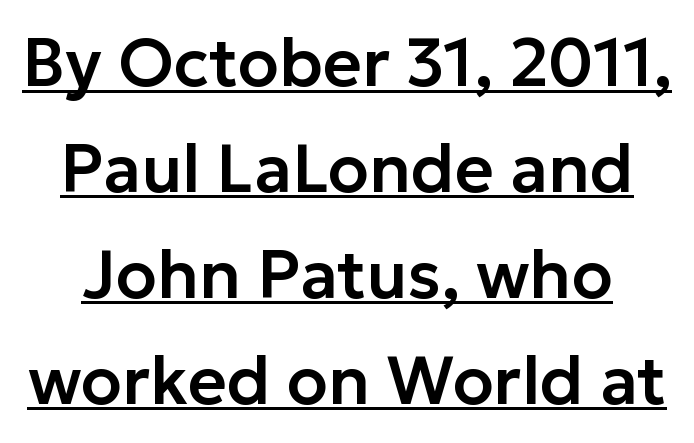
{"serif": "no", "italic": "no", "width": "normal", "stroke_contrast": "low", "x_height": "medium", "monospaced": "no", "underline": "yes", "line_spacing": "normal", "line_spacing_ratio": 1.58, "letter_spacing": "normal", "letter_spacing_em": 0.0, "glyph_px": 67}
